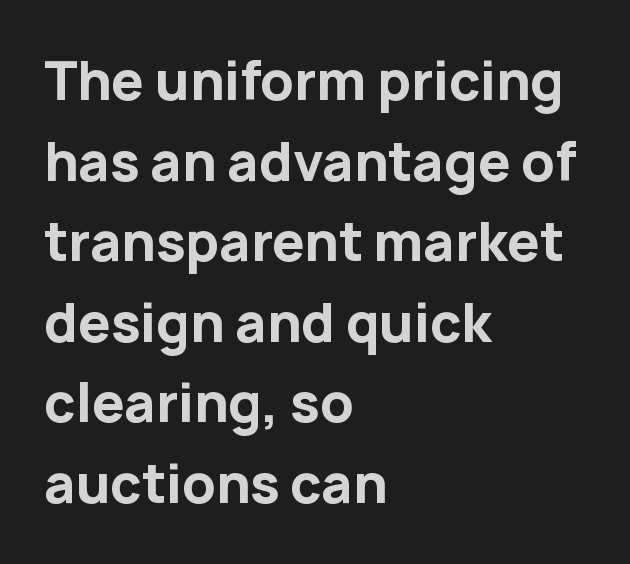
{"serif": "no", "italic": "no", "bold": "yes", "weight": "bold", "width": "normal", "stroke_contrast": "low", "x_height": "medium", "monospaced": "no", "underline": "no", "align": "left", "line_spacing": "normal", "line_spacing_ratio": 1.55, "letter_spacing": "normal", "letter_spacing_em": 0.0, "glyph_px": 52}
